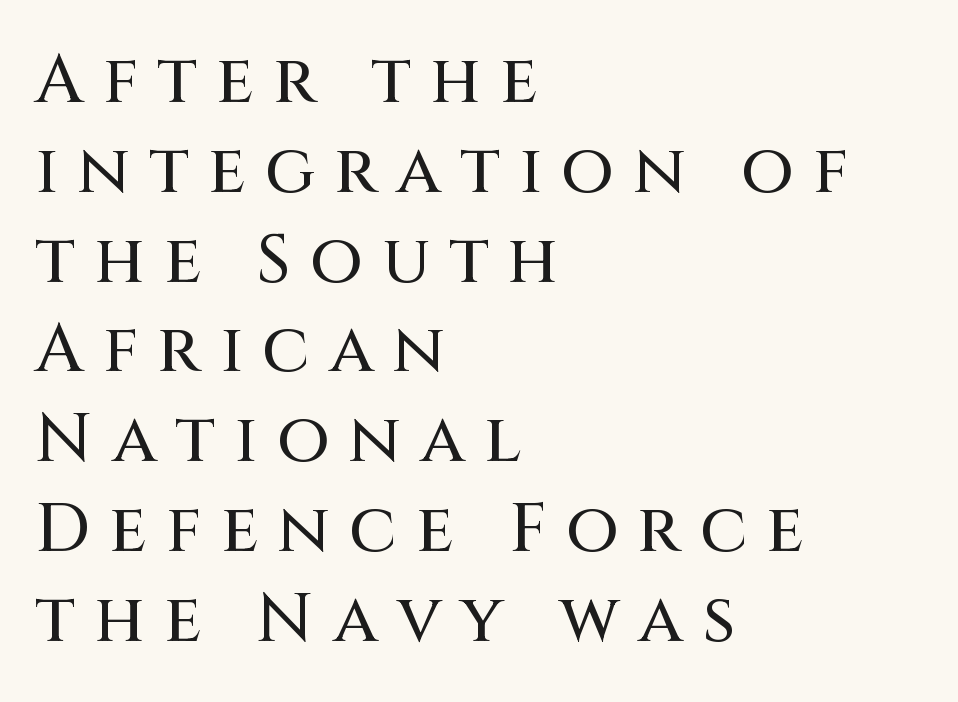
This sample uses expanded letter spacing, leaving extra air between glyphs. The letters carry no serifs — their stems end cleanly without finishing strokes. The foot of each line stays bare and open. The vertical gap from one line to the next is medium.
